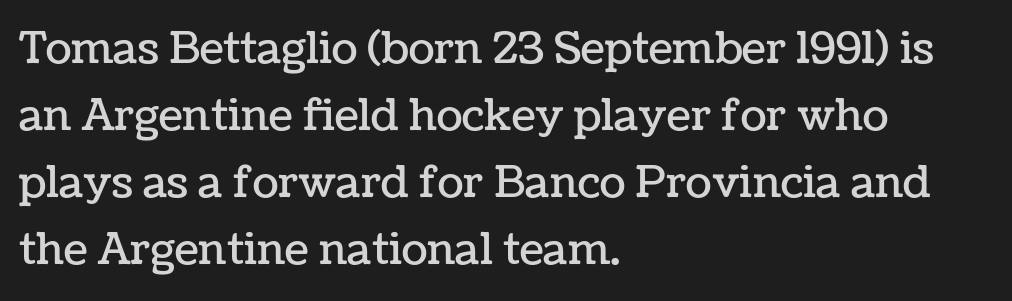
Characters remain perfectly vertical along every line. Underlining? Definitely not there. Compared with typical paragraphs, the rows here are spaced about the same. Letter spacing: default. Character widths vary here, with narrow letters taking less room than wide ones.
